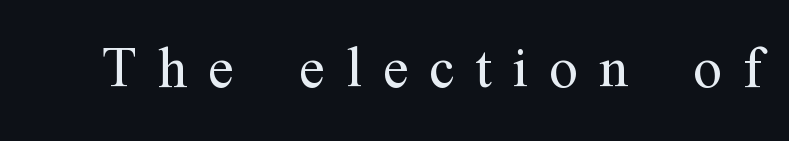
Q: Is the text bold? A: No.
Q: Is the text italic (slanted)? A: No, it is upright.
Q: Is the typeface a serif or a sans-serif typeface? A: Serif.
Q: Is the text underlined? A: No.
Q: Is the spacing between letters normal or unusually wide? A: Unusually wide.
Q: Width (condensed, normal, or wide)? A: Condensed.
Q: Stroke contrast? A: Medium.
Q: x-height? A: Medium.
Q: Monospaced? A: No.
